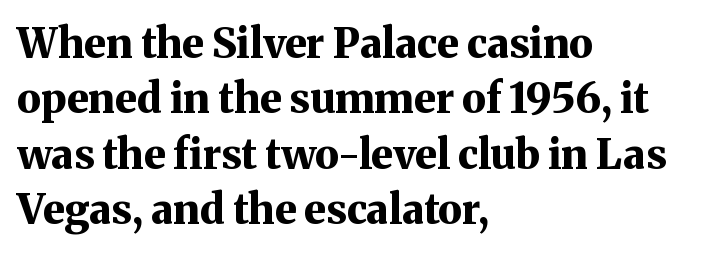
You can tell from the footed stems that serif type was used. Glance below the letters and you will spot only blank space. Horizontal alignment here is leftward, the default for most running prose. Here the designer chose a conventional face with non-uniform glyph widths. This is the regular roman posture of the typeface.
